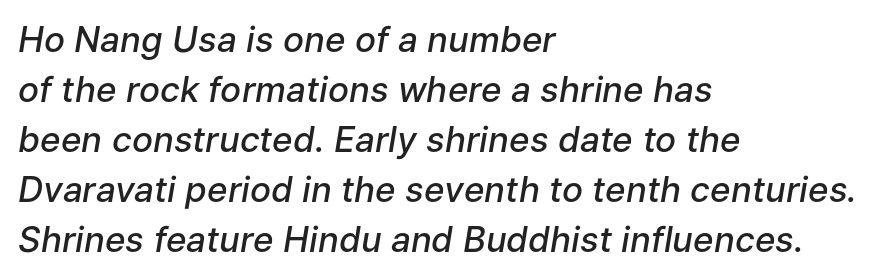
The image shows 35 px semibold type, italic (leaning right); set left-aligned, normal line spacing (1.43x), normal letter spacing, not underlined; low stroke contrast and a medium x-height.
